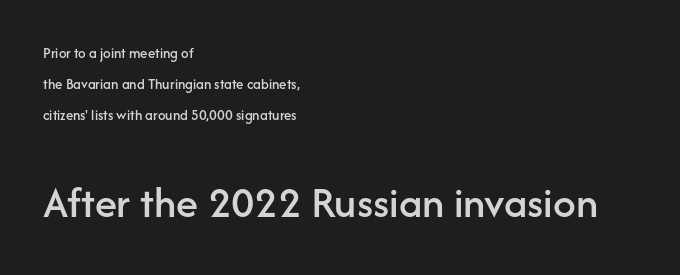
The image shows 45 px sans-serif type, upright; set left-aligned, loose line spacing (2.06x), normal letter spacing, not underlined; the second (bottom) block is 3.0x larger; low stroke contrast and a medium x-height.
